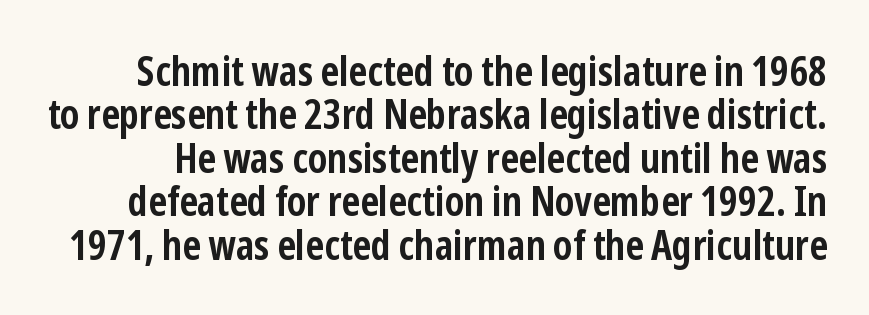
{"serif": "no", "italic": "no", "bold": "yes", "weight": "semibold", "width": "condensed", "stroke_contrast": "low", "x_height": "medium", "monospaced": "no", "underline": "no", "line_spacing": "tight", "line_spacing_ratio": 1.06, "letter_spacing": "normal", "letter_spacing_em": 0.0, "glyph_px": 41}
